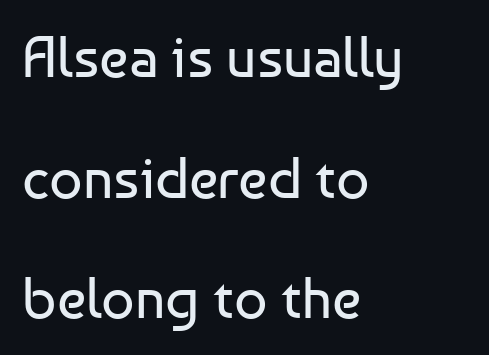
Q: Is the text bold? A: No.
Q: Is the text italic (slanted)? A: No, it is upright.
Q: Is the typeface a serif or a sans-serif typeface? A: Sans-serif.
Q: Is the text underlined? A: No.
Q: How is the paragraph aligned? A: Left-aligned.
Q: Is the spacing between letters normal or unusually wide? A: Normal.
Q: Is the spacing between lines tight, normal or loose? A: Loose.
Q: Width (condensed, normal, or wide)? A: Normal.
Q: Stroke contrast? A: Low.
Q: x-height? A: Medium.
Q: Monospaced? A: No.
